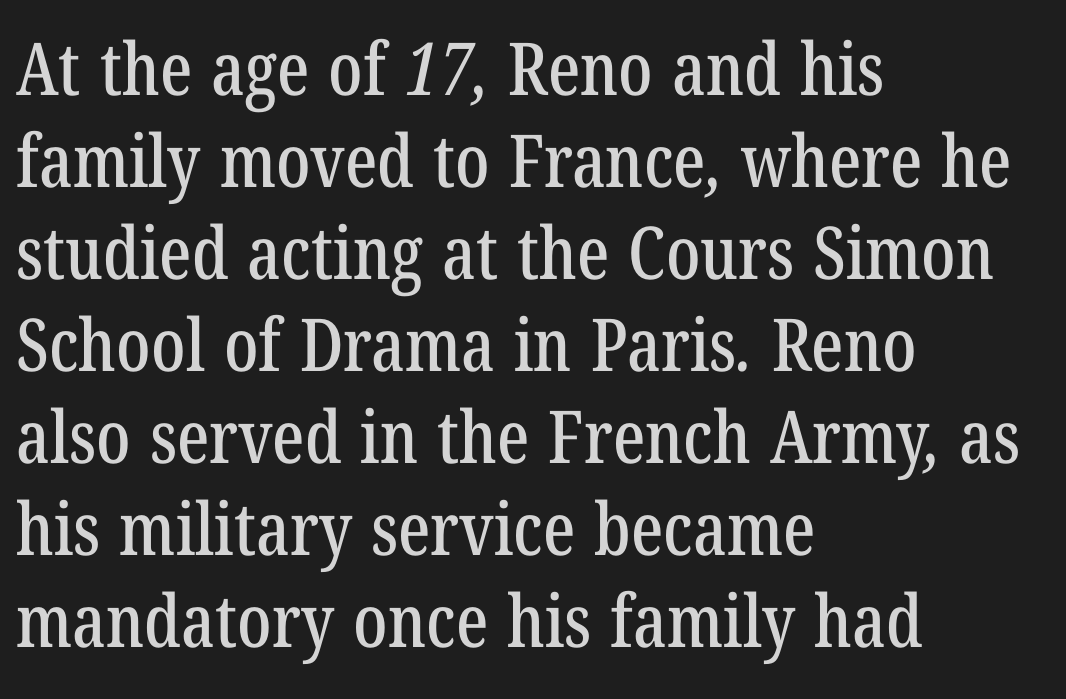
Q: Is the typeface a serif or a sans-serif typeface? A: Serif.
Q: Is the text underlined? A: No.
Q: How is the paragraph aligned? A: Left-aligned.
Q: Is the spacing between letters normal or unusually wide? A: Normal.
Q: Is the spacing between lines tight, normal or loose? A: Normal.
Q: Width (condensed, normal, or wide)? A: Condensed.
Q: Stroke contrast? A: Low.
Q: x-height? A: Medium.
Q: Monospaced? A: No.
